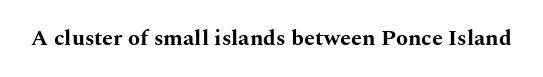
The image shows 22 px bold type, upright; set normal letter spacing, not underlined.
